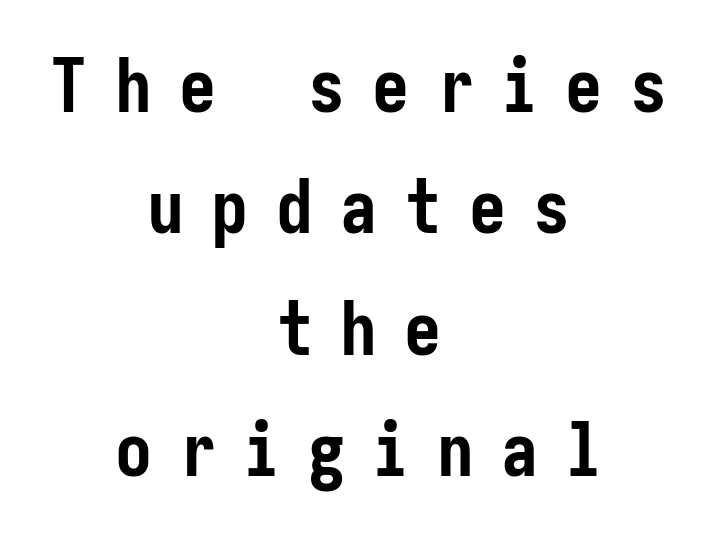
{"serif": "no", "italic": "no", "bold": "yes", "weight": "semibold", "width": "condensed", "stroke_contrast": "low", "x_height": "medium", "underline": "no", "align": "center", "line_spacing": "normal", "line_spacing_ratio": 1.64, "letter_spacing": "wide", "letter_spacing_em": 0.37, "glyph_px": 74}
